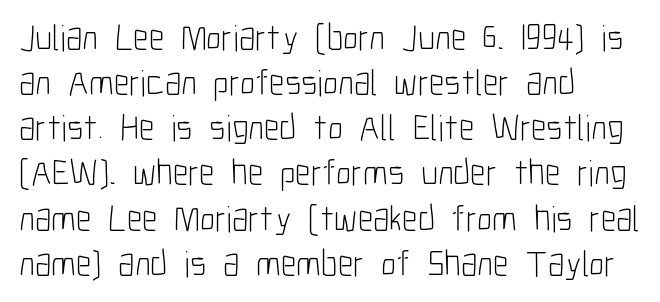
The image shows 37 px light, condensed sans-serif type, upright; set left-aligned, line spacing 1.22x, normal letter spacing, not underlined; low stroke contrast and a medium x-height.
